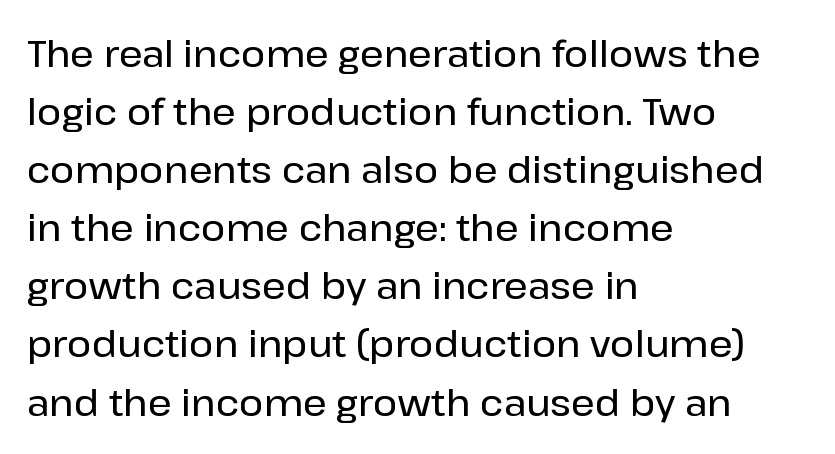
{"serif": "no", "italic": "no", "width": "normal", "stroke_contrast": "low", "x_height": "medium", "monospaced": "no", "underline": "no", "align": "left", "line_spacing": "normal", "line_spacing_ratio": 1.57, "letter_spacing": "normal", "letter_spacing_em": 0.0, "glyph_px": 37}
